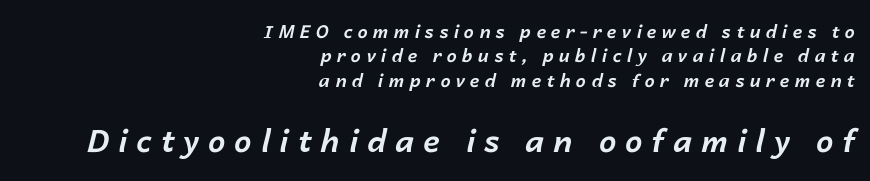
{"italic": "yes", "lean": "right", "slant_degrees": 14, "bold": "yes", "weight": "bold", "width": "normal", "stroke_contrast": "low", "x_height": "medium", "monospaced": "no", "underline": "no", "align": "right", "line_spacing": "normal", "line_spacing_ratio": 1.35, "letter_spacing": "wide", "letter_spacing_em": 0.29, "larger_block": "second", "size_ratio": 1.72, "glyph_px": 31}
